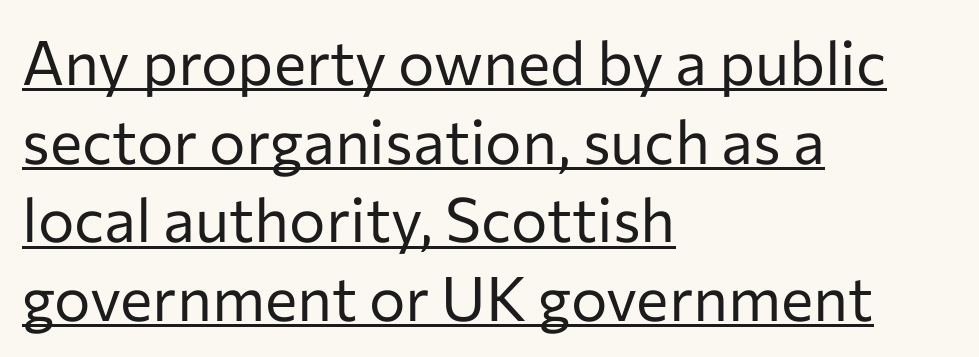
The text was rendered using a sans face with plain stroke endings. Stroke mass is kept to a normal reading level or below. The letters sit at their default tracking, neither squeezed nor spread. Here the designer chose a conventional face with non-uniform glyph widths. Notice how a bar underscores the lettering throughout. A student would call this left alignment; a typographer would say flush left, rag right.
